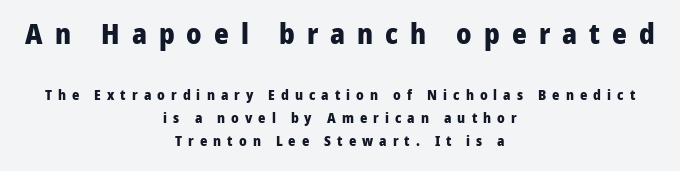
A typesetter would mark this as roman, not italic. Caption: upper text group enlarged, lower text group reduced. This sample has the flowing, uneven cadence of proportional lettering. This sample uses expanded letter spacing, leaving extra air between glyphs.
